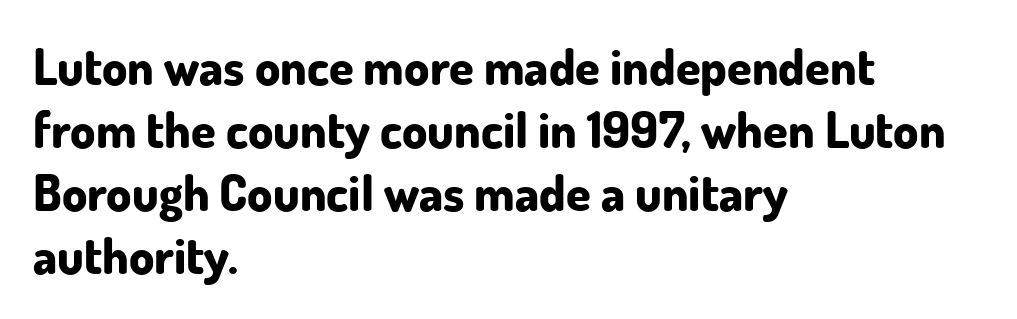
These words are printed bold, with thick strokes throughout. Regarding leading, the lines here are spaced in the standard way. These lines are rendered in a variable-pitch font. A student would call this left alignment; a typographer would say flush left, rag right.
